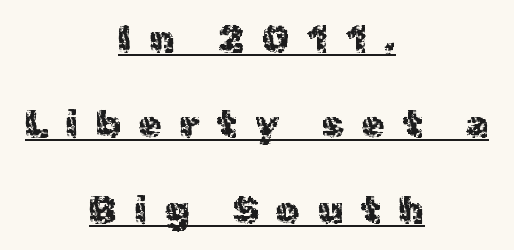
Q: Is the text italic (slanted)? A: No, it is upright.
Q: Is the typeface a serif or a sans-serif typeface? A: Sans-serif.
Q: Is the text underlined? A: Yes.
Q: How is the paragraph aligned? A: Centered.
Q: Is the spacing between letters normal or unusually wide? A: Unusually wide.
Q: Is the spacing between lines tight, normal or loose? A: Loose.
Q: Width (condensed, normal, or wide)? A: Normal.
Q: x-height? A: Medium.
Q: Monospaced? A: No.
